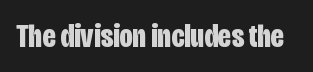
Here the designer chose a conventional face with non-uniform glyph widths. Clear beneath every line of the passage. The passage shown has conventional tracking throughout. The passage shown is emphatically bold. Designer's note — italics off, roman on.
